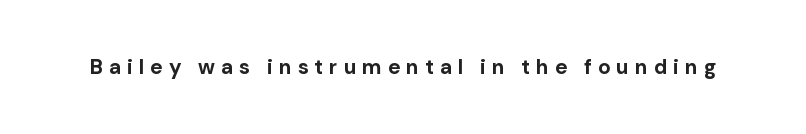
Q: Is the text bold? A: Yes.
Q: Is the text italic (slanted)? A: No, it is upright.
Q: Is the text underlined? A: No.
Q: Is the spacing between letters normal or unusually wide? A: Unusually wide.
